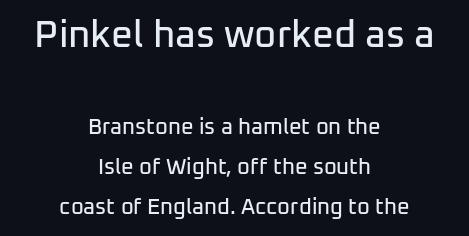
The letters stand straight up with perfectly vertical stems. The rendering shrinks the type as you move from the upper chunk to the lower. Only glyphs here, with clear space below each row. The text block is weighted toward neither margin, spreading evenly from the middle.
